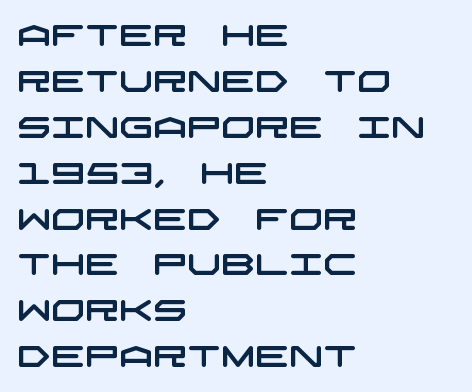
{"serif": "no", "width": "wide", "stroke_contrast": "low", "x_height": "large", "underline": "no", "align": "left", "line_spacing": "normal", "line_spacing_ratio": 1.53, "letter_spacing": "normal", "letter_spacing_em": 0.0, "glyph_px": 30}
